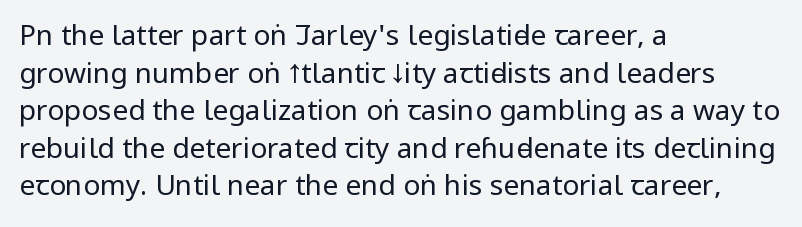
The block of text has a typical density, with ordinary space between rows. Characters follow at the spacing the type designer built in. Beneath every word, the page is bare. The face looks like a standard text weight, possibly lighter. The rendering uses natural spacing where letterforms have individual widths.
